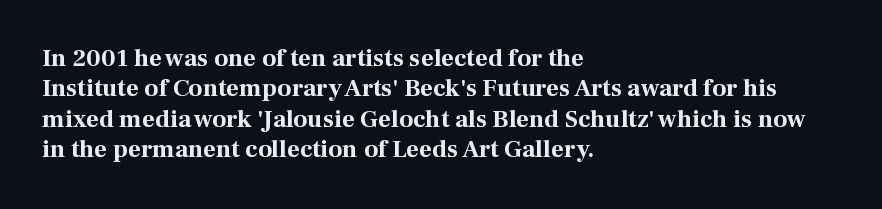
Each line starts at the same left margin while the right side varies. Words appear dense and cohesive because spacing is normal. What weight is shown? A full bold with thick strokes. Nope, not italic — everything's standing straight.
